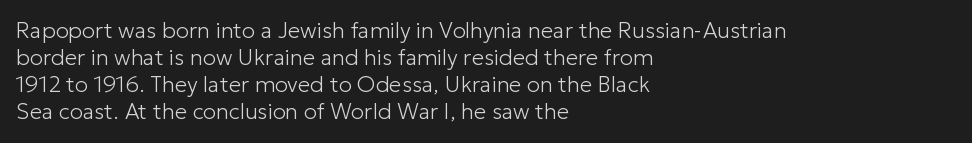
{"italic": "no", "bold": "no", "underline": "no", "align": "left", "line_spacing_ratio": 1.23, "letter_spacing": "normal", "letter_spacing_em": 0.0, "glyph_px": 22}
